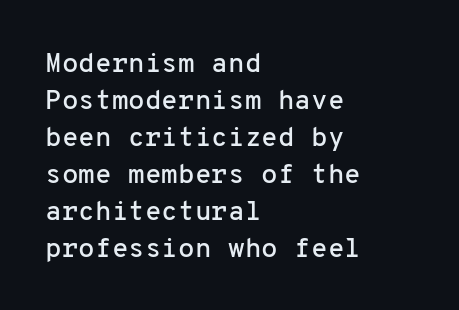
Q: Is the text italic (slanted)? A: No, it is upright.
Q: Is the text underlined? A: No.
Q: How is the paragraph aligned? A: Left-aligned.
Q: Is the spacing between letters normal or unusually wide? A: Normal.
Q: Is the spacing between lines tight, normal or loose? A: Normal.
